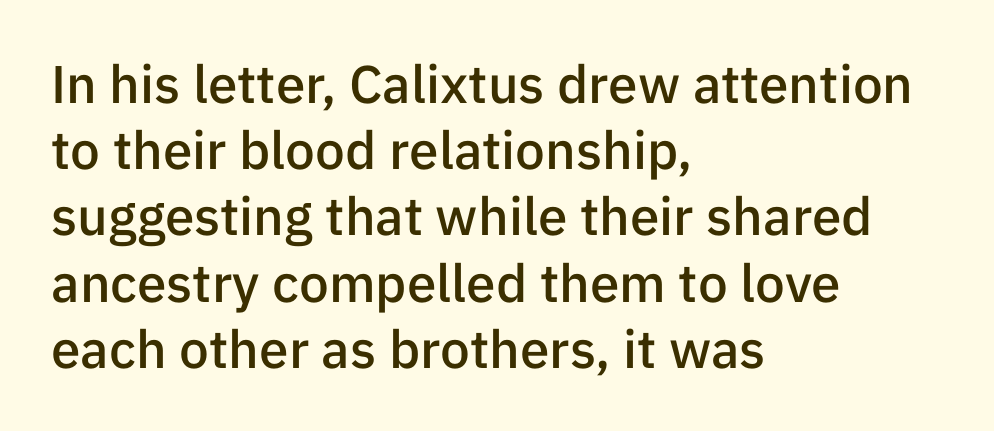
Examine the stroke ends and you'll find no serifs. The paragraph has a hard left edge and a soft right edge. Each row of text sits above clean, open space. The passage shown is typed in a proportional face where columns would drift.
